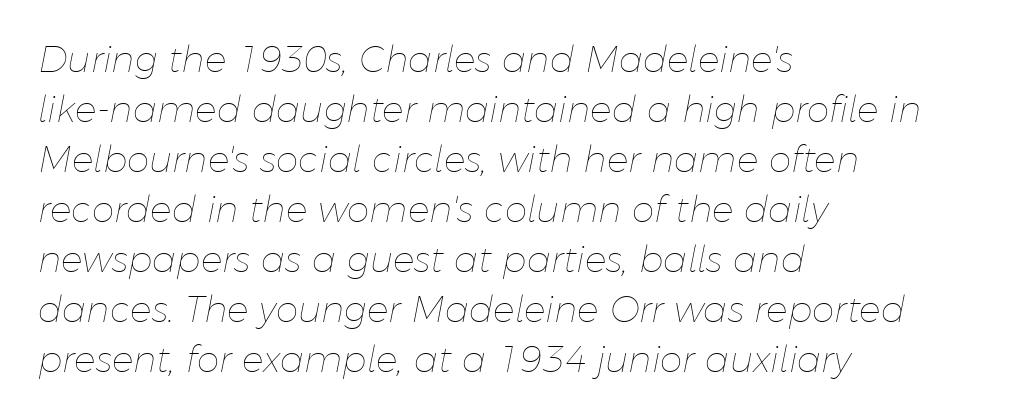
{"italic": "yes", "lean": "right", "slant_degrees": 11, "bold": "no", "weight": "thin", "width": "normal", "stroke_contrast": "low", "x_height": "medium", "monospaced": "no", "underline": "no", "align": "left", "line_spacing": "normal", "line_spacing_ratio": 1.39, "letter_spacing": "normal", "letter_spacing_em": 0.0, "glyph_px": 36}
